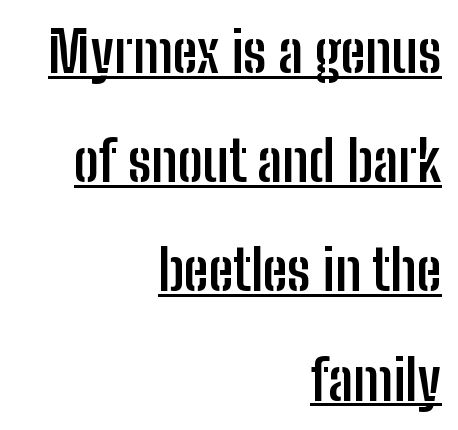
Q: Is the text bold? A: Yes.
Q: Is the text italic (slanted)? A: No, it is upright.
Q: Is the typeface a serif or a sans-serif typeface? A: Sans-serif.
Q: Is the text underlined? A: Yes.
Q: How is the paragraph aligned? A: Right-aligned.
Q: Is the spacing between letters normal or unusually wide? A: Normal.
Q: Is the spacing between lines tight, normal or loose? A: Loose.
Q: Width (condensed, normal, or wide)? A: Condensed.
Q: Stroke contrast? A: Low.
Q: x-height? A: Medium.
Q: Monospaced? A: No.
